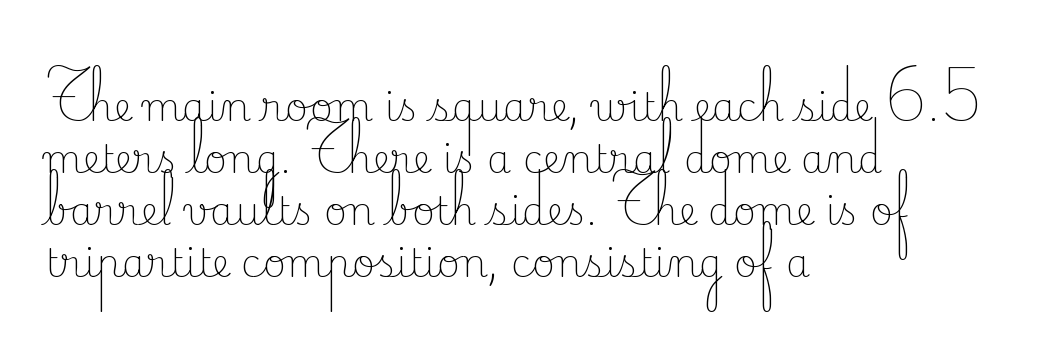
{"serif": "yes", "italic": "no", "bold": "no", "weight": "light", "width": "normal", "stroke_contrast": "low", "x_height": "small", "monospaced": "no", "underline": "no", "align": "left", "line_spacing": "normal", "line_spacing_ratio": 1.33, "letter_spacing": "normal", "letter_spacing_em": 0.0, "glyph_px": 39}
